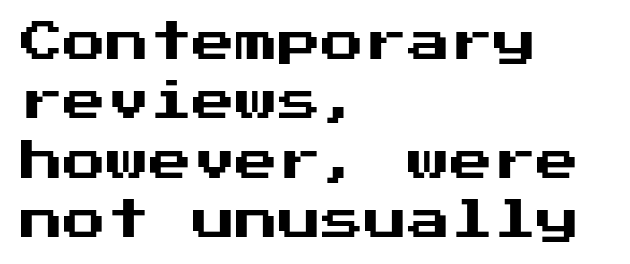
Descender tails drop into unmarked territory. The typeface chosen for these lines omits serifs. The rendering anchors every line to the left-hand side. You could call the tracking neutral — neither tight nor loose.
